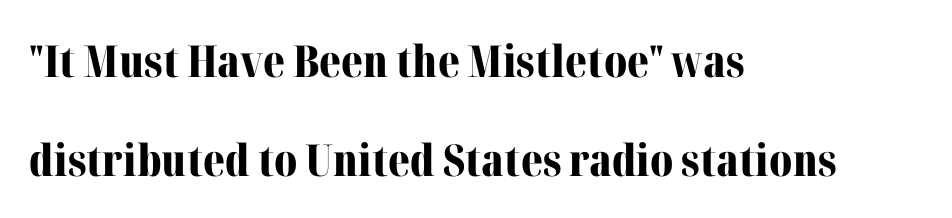
A roman cut, with each character standing at attention. This sample uses plain, unmodified letter spacing. Classification — serif. Lines of text with bare space underneath. The characters look thick and weighty, a clear bold. The face used here is proportionally spaced, like ordinary book or web type.
